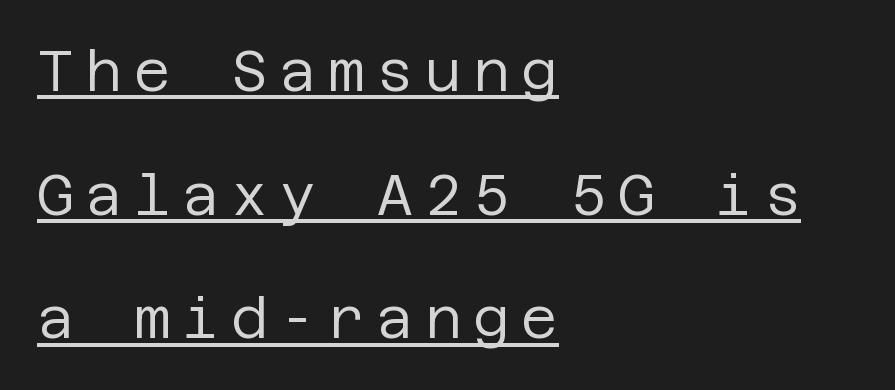
{"serif": "no", "italic": "no", "bold": "no", "weight": "regular", "width": "normal", "stroke_contrast": "low", "x_height": "large", "underline": "yes", "align": "left", "line_spacing": "loose", "line_spacing_ratio": 2.17, "letter_spacing": "wide", "letter_spacing_em": 0.2, "glyph_px": 57}
